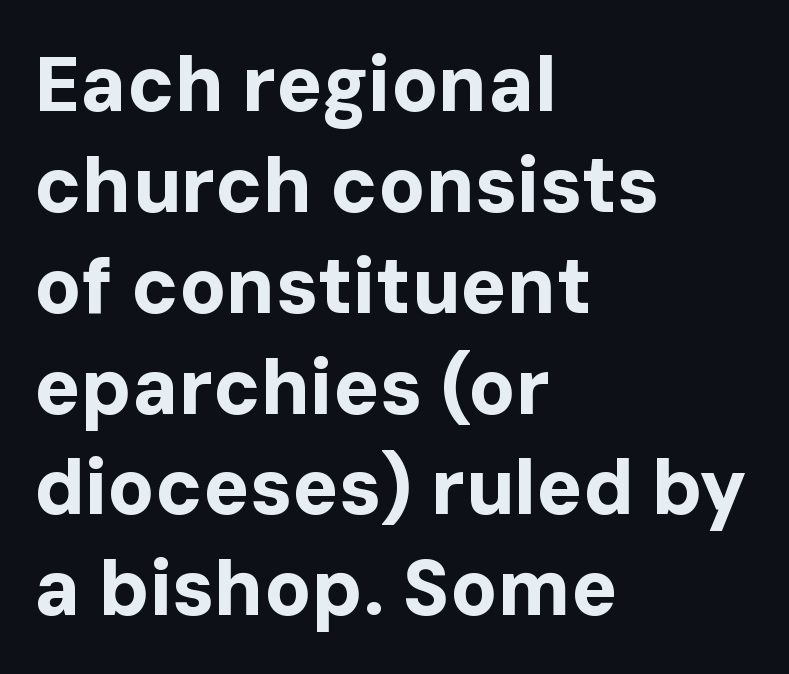
Nothing unusual about the tracking: characters are spaced as the font intends. No italicization has been applied; the sample stays upright. Has an underline been added? It has not. The rendering uses a bold face; every stroke is thick and dark.
